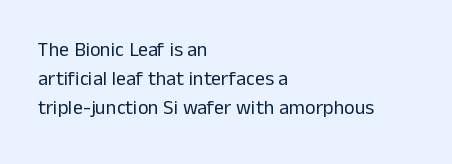
Q: Is the text bold? A: No.
Q: Is the text italic (slanted)? A: No, it is upright.
Q: Is the text underlined? A: No.
Q: How is the paragraph aligned? A: Left-aligned.
Q: Is the spacing between letters normal or unusually wide? A: Normal.
Q: Is the spacing between lines tight, normal or loose? A: Normal.
